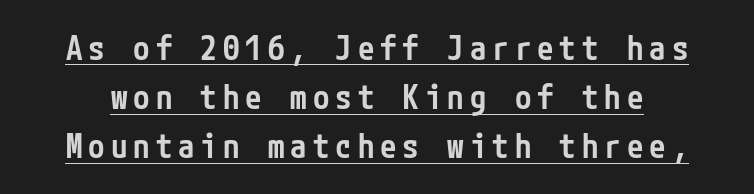
The image shows 33 px semibold, condensed sans-serif type, upright; set normal line spacing (1.49x), underlined; low stroke contrast and a medium x-height.
